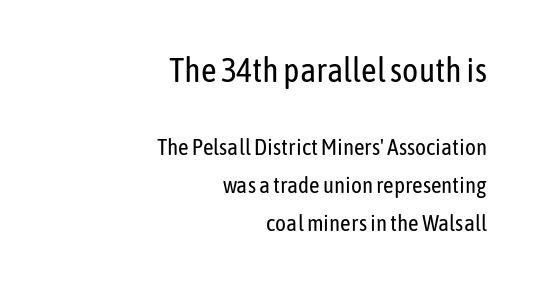
Q: Is the text bold? A: No.
Q: Is the text italic (slanted)? A: No, it is upright.
Q: Is the typeface a serif or a sans-serif typeface? A: Sans-serif.
Q: Is the text underlined? A: No.
Q: How is the paragraph aligned? A: Right-aligned.
Q: Is the spacing between letters normal or unusually wide? A: Normal.
Q: Is the spacing between lines tight, normal or loose? A: Normal.
Q: Which block of text is set in a larger size, the first (top) or the second (bottom)? A: The first (top) one.
Q: Width (condensed, normal, or wide)? A: Condensed.
Q: Stroke contrast? A: Low.
Q: x-height? A: Medium.
Q: Monospaced? A: No.
